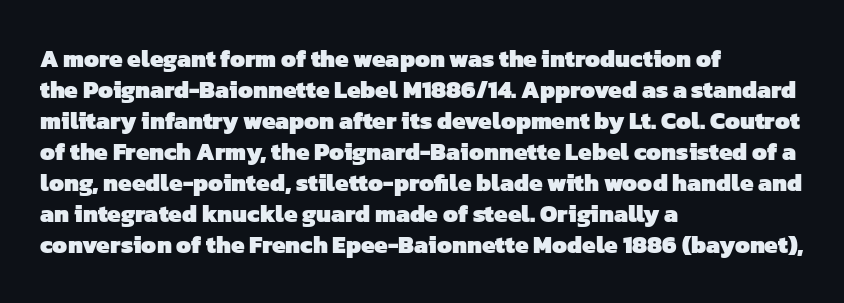
Q: Is the text bold? A: Yes.
Q: Is the text underlined? A: No.
Q: How is the paragraph aligned? A: Left-aligned.
Q: Is the spacing between letters normal or unusually wide? A: Normal.
Q: Is the spacing between lines tight, normal or loose? A: Normal.
